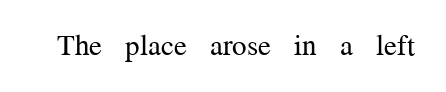
Quick note: underline off. The rendering keeps characters at their native spacing. Weight: not bold — regular or lighter. A typesetter would label this face a serif. Quick note: not italic, upright. Note the varied advance widths — an 'i' is clearly narrower than an 'm'.
